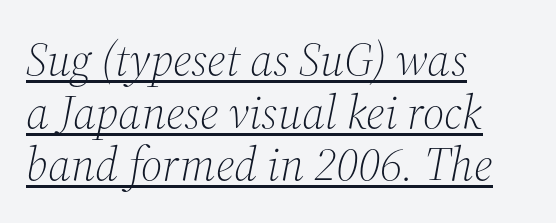
The image shows 47 px light serif type, italic (leaning right); set left-aligned, tight line spacing (1.12x), normal letter spacing, underlined; medium stroke contrast and a medium x-height.
